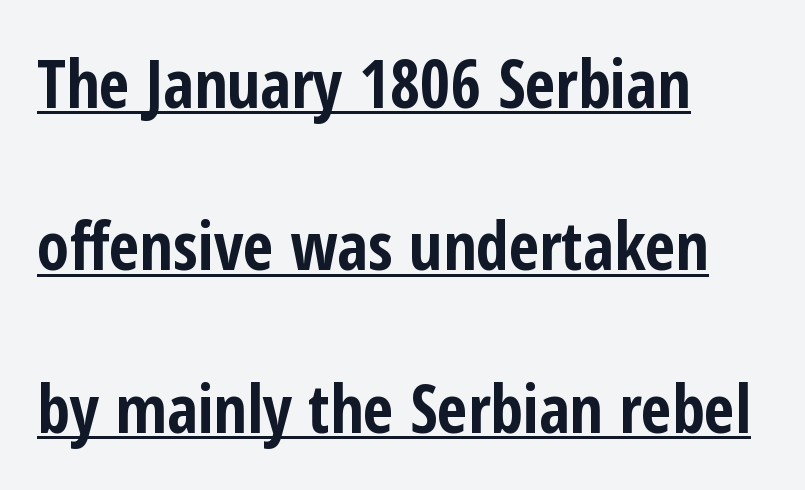
The image shows 66 px bold, condensed sans-serif type, upright; set left-aligned, loose line spacing (2.46x), normal letter spacing, underlined; low stroke contrast and a medium x-height.
